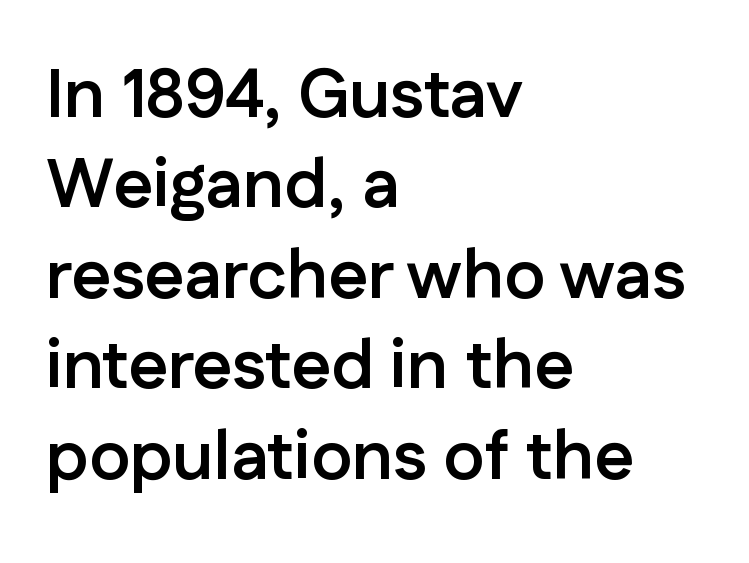
The image shows 69 px semibold sans-serif type, upright; set left-aligned, normal line spacing (1.31x), normal letter spacing, not underlined; low stroke contrast and a medium x-height.
